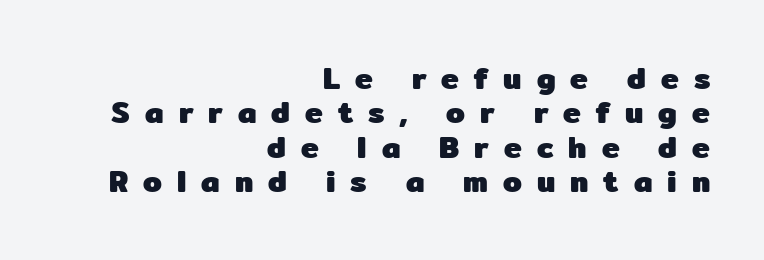
{"serif": "no", "italic": "no", "bold": "yes", "weight": "heavy", "width": "normal", "stroke_contrast": "low", "x_height": "medium", "monospaced": "no", "underline": "no", "align": "right", "line_spacing": "tight", "line_spacing_ratio": 1.15, "letter_spacing": "wide", "letter_spacing_em": 0.5, "glyph_px": 30}
